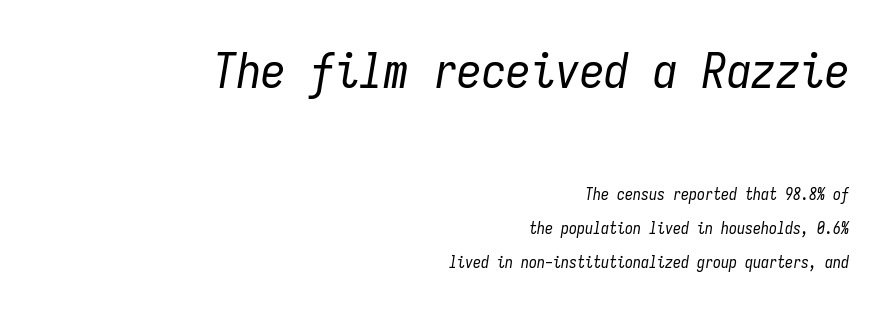
Q: Is the text bold? A: No.
Q: Is the text italic (slanted)? A: Yes, it leans right by about 9 degrees.
Q: Is the text underlined? A: No.
Q: How is the paragraph aligned? A: Right-aligned.
Q: Is the spacing between letters normal or unusually wide? A: Normal.
Q: Is the spacing between lines tight, normal or loose? A: Loose.
Q: Which block of text is set in a larger size, the first (top) or the second (bottom)? A: The first (top) one.
Q: Width (condensed, normal, or wide)? A: Condensed.
Q: Stroke contrast? A: Low.
Q: x-height? A: Medium.
Q: Monospaced? A: Yes.
